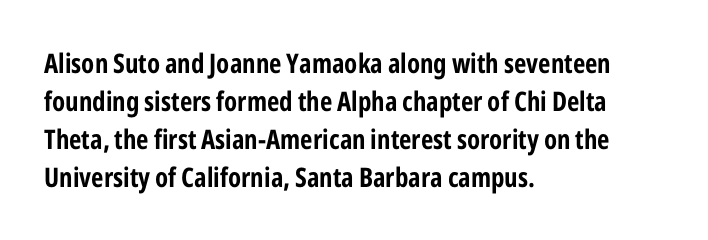
Nothing unusual about the tracking: characters are spaced as the font intends. Glance below the letters and you will spot only blank space. Designer's note — italics off, roman on. Alignment: flush left.
